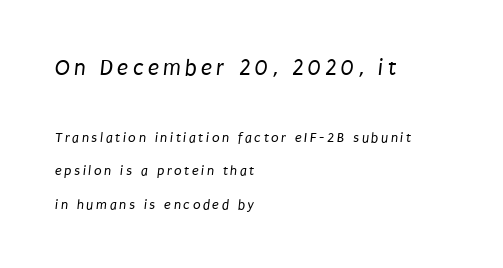
{"bold": "no", "underline": "no", "align": "left", "line_spacing": "loose", "line_spacing_ratio": 2.4, "larger_block": "first", "size_ratio": 1.64, "glyph_px": 23}
